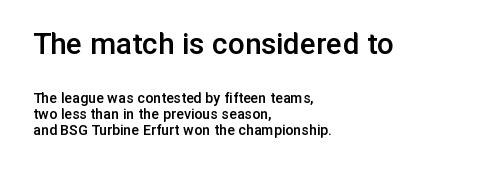
This rendering uses left alignment, leaving the right contour irregular. Note the varied advance widths — an 'i' is clearly narrower than an 'm'. This block would grow much taller if given ordinary leading; it's compressed now. The foot of each line stays bare and open. The passage shown has conventional tracking throughout. Notice how the stems are strictly vertical — no italics here.
